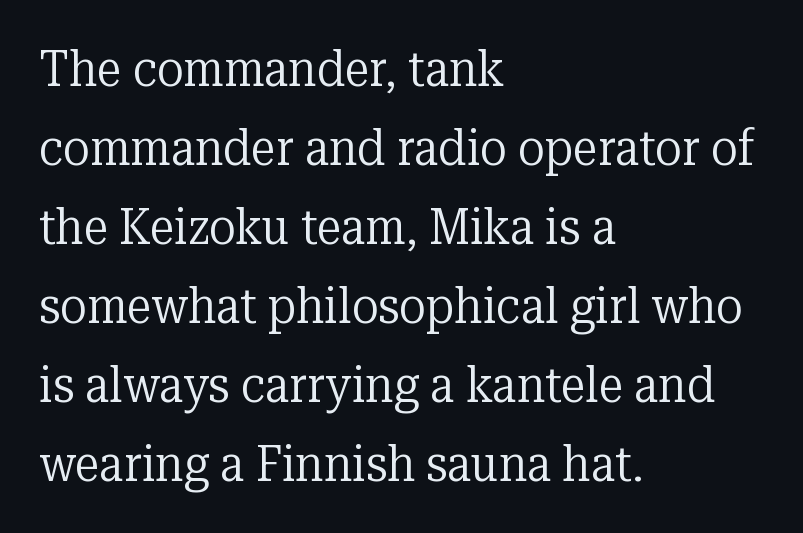
The image shows 50 px regular-weight serif type, upright; set left-aligned, normal line spacing (1.58x), normal letter spacing, not underlined; low stroke contrast and a medium x-height.
